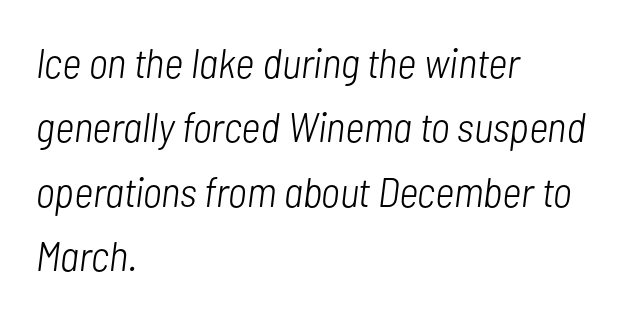
The image shows 42 px light, condensed type, italic (leaning right); set left-aligned, normal line spacing (1.53x), normal letter spacing, not underlined; low stroke contrast and a medium x-height.
